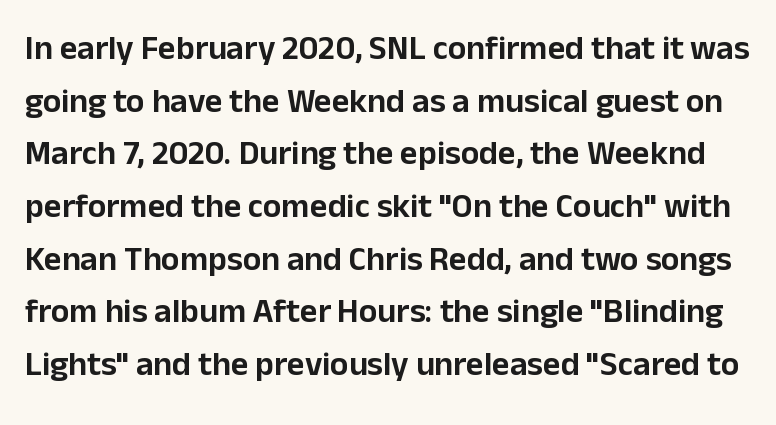
Q: Is the text italic (slanted)? A: No, it is upright.
Q: Is the typeface a serif or a sans-serif typeface? A: Sans-serif.
Q: Is the text underlined? A: No.
Q: Is the spacing between letters normal or unusually wide? A: Normal.
Q: Is the spacing between lines tight, normal or loose? A: Normal.
Q: Width (condensed, normal, or wide)? A: Normal.
Q: Stroke contrast? A: Low.
Q: x-height? A: Medium.
Q: Monospaced? A: No.
